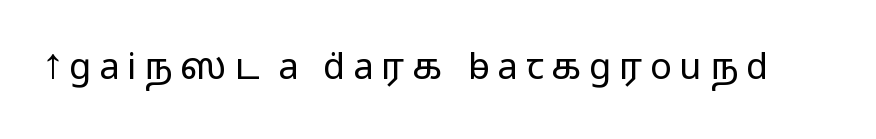
The image shows 36 px regular-weight, wide sans-serif type, upright; set unusually wide letter spacing (+0.22 em), not underlined; low stroke contrast and a medium x-height.
